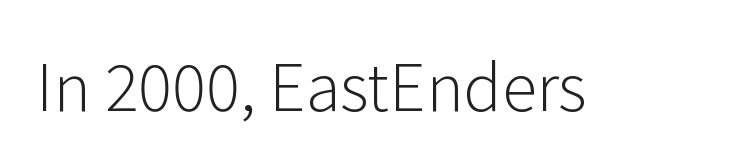
Q: Is the text bold? A: No.
Q: Is the text italic (slanted)? A: No, it is upright.
Q: Is the typeface a serif or a sans-serif typeface? A: Sans-serif.
Q: Is the text underlined? A: No.
Q: Is the spacing between letters normal or unusually wide? A: Normal.
Q: Width (condensed, normal, or wide)? A: Normal.
Q: Stroke contrast? A: Low.
Q: x-height? A: Medium.
Q: Monospaced? A: No.
